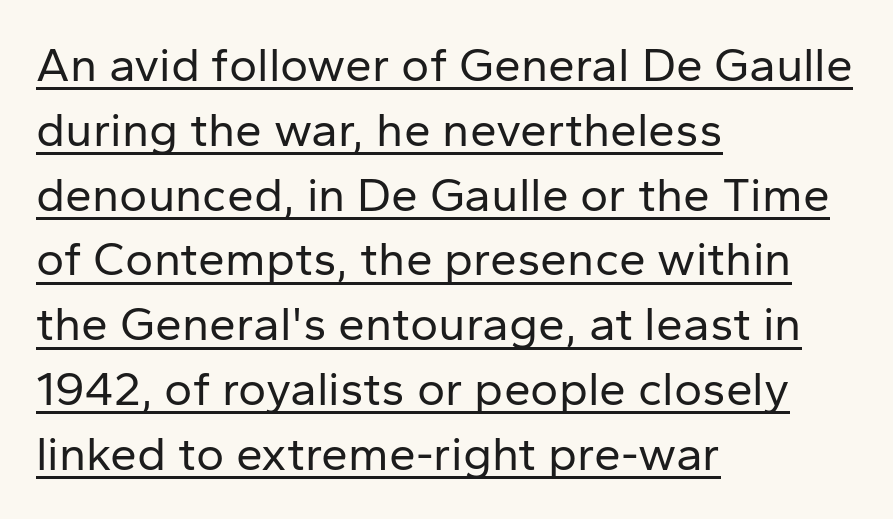
{"serif": "no", "italic": "no", "bold": "no", "weight": "regular", "width": "normal", "stroke_contrast": "low", "x_height": "medium", "monospaced": "no", "underline": "yes", "align": "left", "line_spacing": "normal", "line_spacing_ratio": 1.35, "letter_spacing": "normal", "letter_spacing_em": 0.0, "glyph_px": 48}
